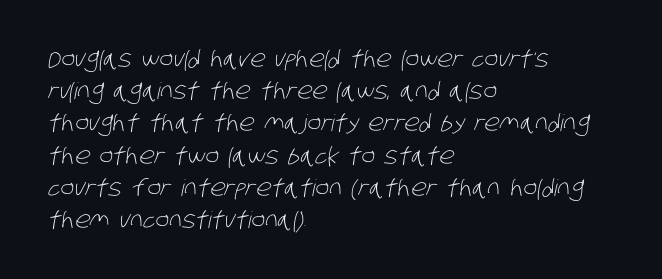
The line-height multiplier appears to be the usual default. The line texture is even and compact thanks to regular tracking. Compared with a typical body face, this is equally light or lighter still. The setting favours the left margin, as ordinary paragraphs usually do. The specimen omits any rule beneath the text block's lines.
